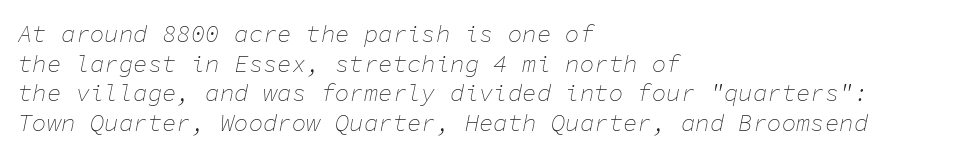
Weight: not bold — regular or lighter. The tracking reads as untouched default to a designer's eye. Words float on clear page, feet unadorned. The passage is arranged the way most books set body copy — flush left. Notice how the stems are inclined rather than vertical — that's the hallmark of italics.
